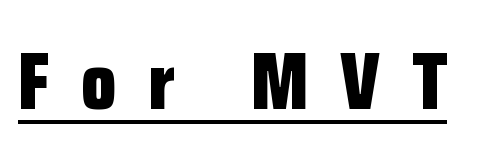
Q: Is the text bold? A: Yes.
Q: Is the text italic (slanted)? A: No, it is upright.
Q: Is the typeface a serif or a sans-serif typeface? A: Sans-serif.
Q: Is the text underlined? A: Yes.
Q: Is the spacing between letters normal or unusually wide? A: Unusually wide.
Q: Width (condensed, normal, or wide)? A: Condensed.
Q: Stroke contrast? A: Low.
Q: x-height? A: Medium.
Q: Monospaced? A: No.
